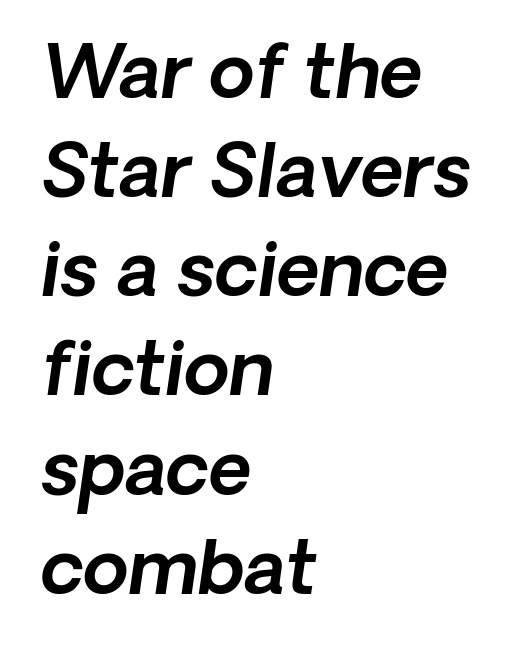
You could not count columns in this text — the font is proportionally spaced. The rag falls on the right side of this text block. The rows are spaced the way most documents space them. This is oblique type, the kind used for emphasis or titles. Characters follow at the spacing the type designer built in.
